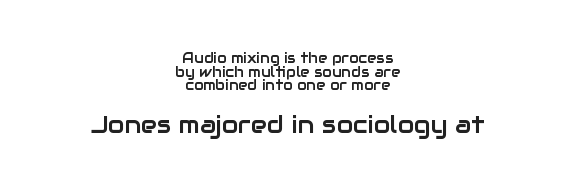
The image shows 24 px text type, upright; set centered, tight line spacing (0.98x), normal letter spacing, not underlined; the second (bottom) block is 1.71x larger.
